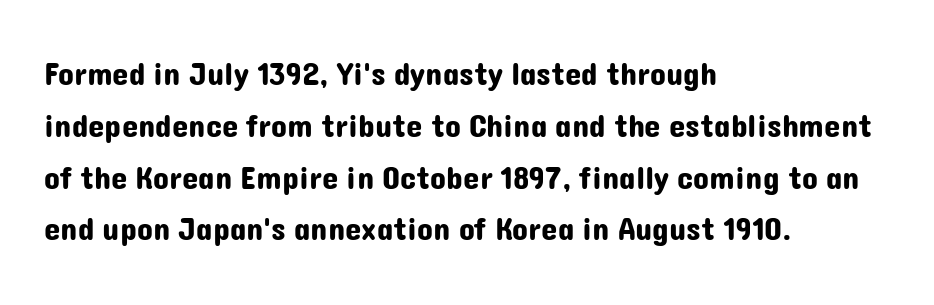
{"serif": "no", "italic": "no", "width": "normal", "stroke_contrast": "low", "x_height": "medium", "monospaced": "no", "underline": "no", "align": "left", "line_spacing": "normal", "line_spacing_ratio": 1.57, "letter_spacing": "normal", "letter_spacing_em": 0.0, "glyph_px": 33}
